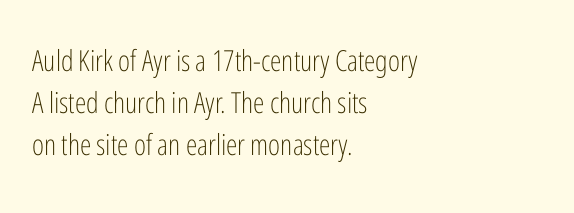
The image shows 29 px light, condensed sans-serif type, upright; set left-aligned, normal line spacing (1.45x), normal letter spacing, not underlined; low stroke contrast and a medium x-height.
